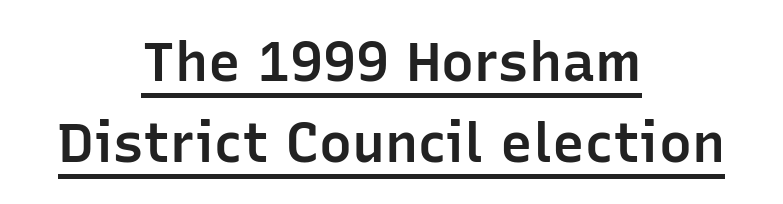
The image shows 55 px semibold sans-serif type, upright; set centered, normal line spacing (1.47x), normal letter spacing, underlined; low stroke contrast and a medium x-height.
